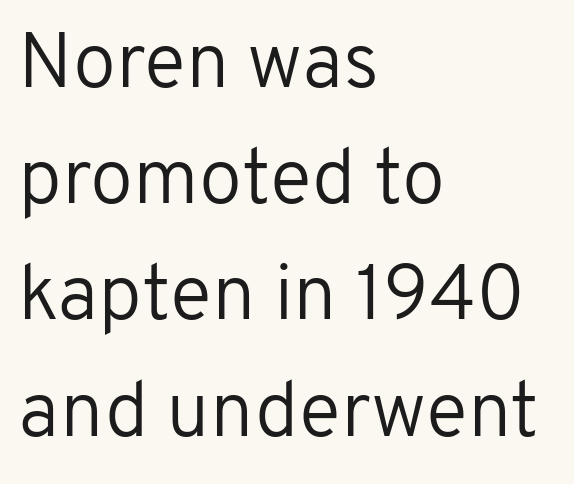
{"serif": "no", "italic": "no", "bold": "no", "weight": "regular", "width": "normal", "stroke_contrast": "low", "x_height": "medium", "monospaced": "no", "underline": "no", "align": "left", "line_spacing": "normal", "line_spacing_ratio": 1.49, "letter_spacing": "normal", "letter_spacing_em": 0.0, "glyph_px": 78}
